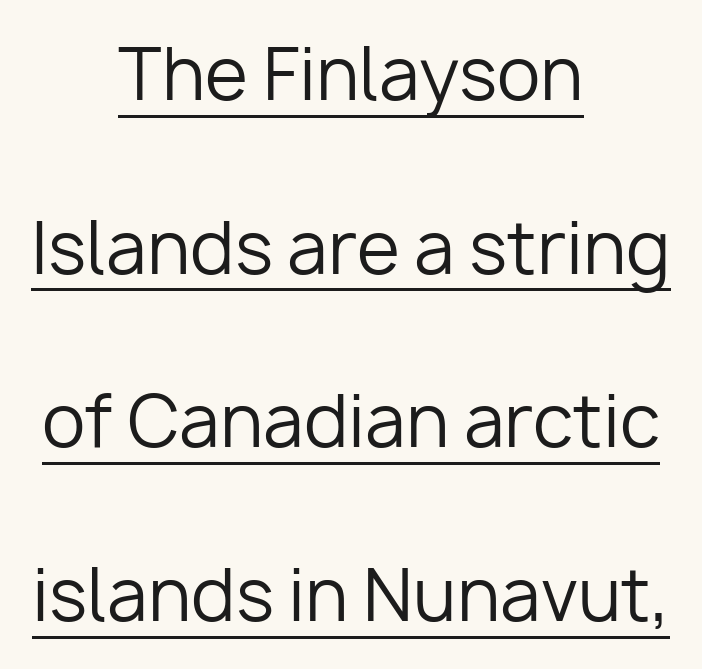
Q: Is the text bold? A: No.
Q: Is the text italic (slanted)? A: No, it is upright.
Q: Is the typeface a serif or a sans-serif typeface? A: Sans-serif.
Q: Is the text underlined? A: Yes.
Q: How is the paragraph aligned? A: Centered.
Q: Is the spacing between letters normal or unusually wide? A: Normal.
Q: Is the spacing between lines tight, normal or loose? A: Loose.
Q: Width (condensed, normal, or wide)? A: Normal.
Q: Stroke contrast? A: Low.
Q: x-height? A: Medium.
Q: Monospaced? A: No.
